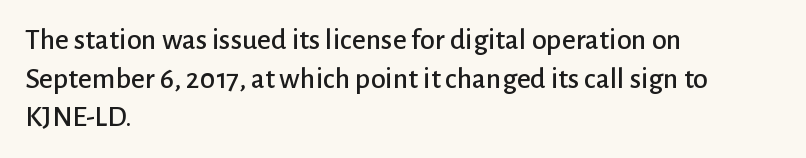
If you measured baseline to baseline, you'd find a middling distance. If you drew a ruler down the left edge, every line would touch it. The strip under each line holds only bare page. Font category for this specimen: sans-serif.
